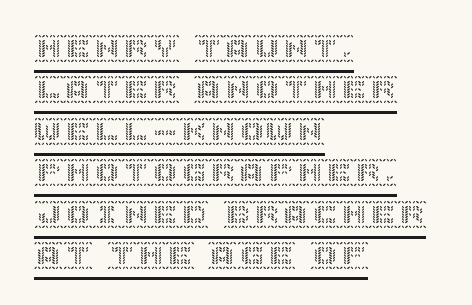
Regular leading. The tracking reads as untouched default to a designer's eye. One-word summary of the alignment: left. Posture: straight, roman, zero tilt.
